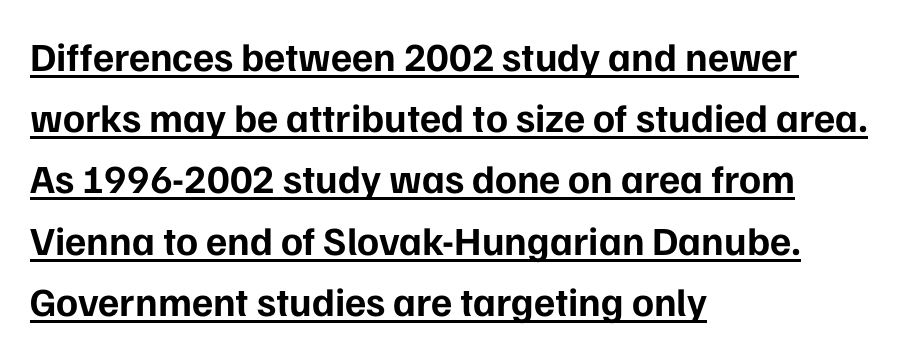
{"serif": "no", "italic": "no", "bold": "yes", "weight": "bold", "width": "normal", "stroke_contrast": "low", "x_height": "medium", "monospaced": "no", "underline": "yes", "align": "left", "line_spacing": "normal", "line_spacing_ratio": 1.53, "letter_spacing": "normal", "letter_spacing_em": 0.0, "glyph_px": 40}
